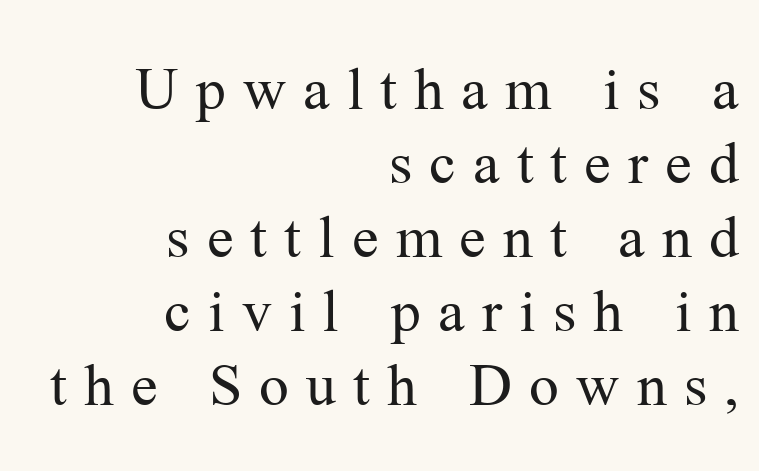
{"serif": "yes", "italic": "no", "bold": "no", "weight": "regular", "width": "normal", "stroke_contrast": "medium", "x_height": "medium", "monospaced": "no", "underline": "no", "align": "right", "line_spacing": "tight", "line_spacing_ratio": 1.12, "letter_spacing": "wide", "letter_spacing_em": 0.26, "glyph_px": 66}
